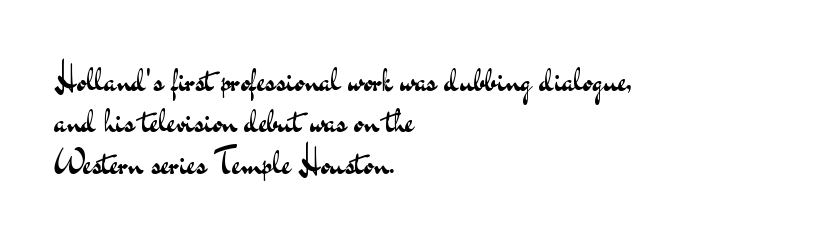
The image shows 34 px regular-weight, wide sans-serif type; set left-aligned, line spacing 1.22x, normal letter spacing, not underlined; medium stroke contrast and a small x-height.
